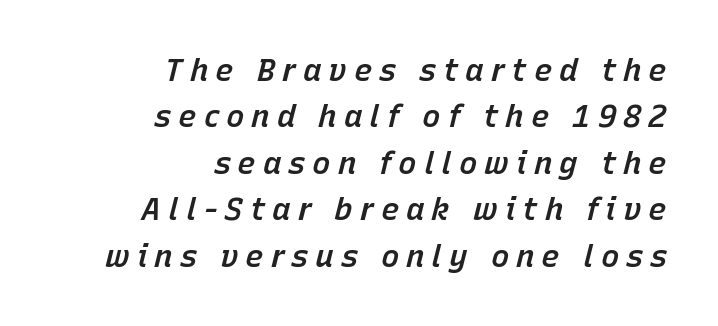
The image shows 31 px semibold type, italic (leaning right); set right-aligned, normal line spacing (1.5x), unusually wide letter spacing (+0.22 em), not underlined; low stroke contrast and a medium x-height.
